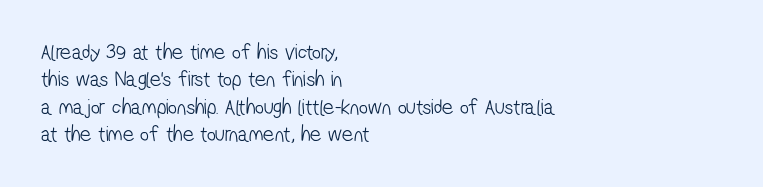
Q: Is the text bold? A: No.
Q: Is the text underlined? A: No.
Q: How is the paragraph aligned? A: Left-aligned.
Q: Is the spacing between letters normal or unusually wide? A: Normal.
